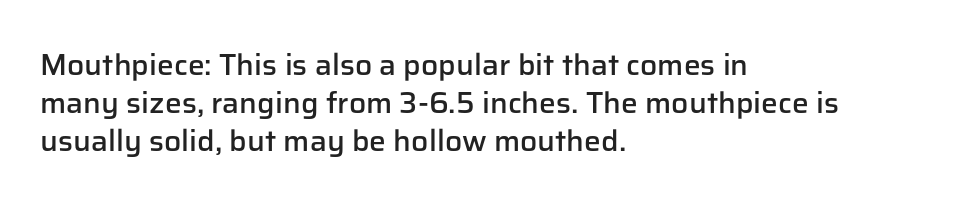
The image shows 30 px semibold sans-serif type, upright; set left-aligned, normal line spacing (1.26x), normal letter spacing, not underlined; low stroke contrast and a medium x-height.
